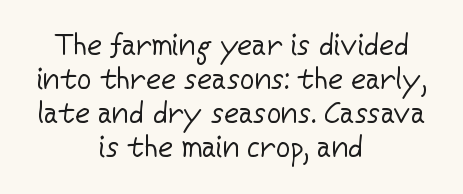
The image shows 29 px regular-weight sans-serif type, upright; set centered, line spacing 1.17x, normal letter spacing, not underlined; low stroke contrast and a medium x-height.
